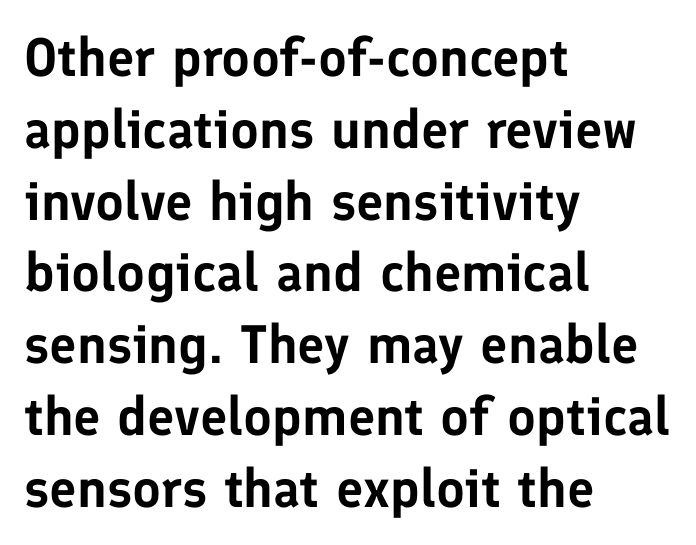
Q: Is the text italic (slanted)? A: No, it is upright.
Q: Is the typeface a serif or a sans-serif typeface? A: Sans-serif.
Q: Is the text underlined? A: No.
Q: How is the paragraph aligned? A: Left-aligned.
Q: Is the spacing between letters normal or unusually wide? A: Normal.
Q: Is the spacing between lines tight, normal or loose? A: Normal.
Q: Width (condensed, normal, or wide)? A: Normal.
Q: Stroke contrast? A: Low.
Q: x-height? A: Medium.
Q: Monospaced? A: No.
